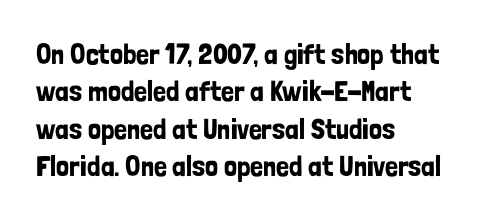
Q: Is the text italic (slanted)? A: No, it is upright.
Q: Is the typeface a serif or a sans-serif typeface? A: Sans-serif.
Q: Is the text underlined? A: No.
Q: How is the paragraph aligned? A: Left-aligned.
Q: Is the spacing between letters normal or unusually wide? A: Normal.
Q: Is the spacing between lines tight, normal or loose? A: Normal.
Q: Width (condensed, normal, or wide)? A: Condensed.
Q: Stroke contrast? A: Low.
Q: x-height? A: Medium.
Q: Monospaced? A: No.
